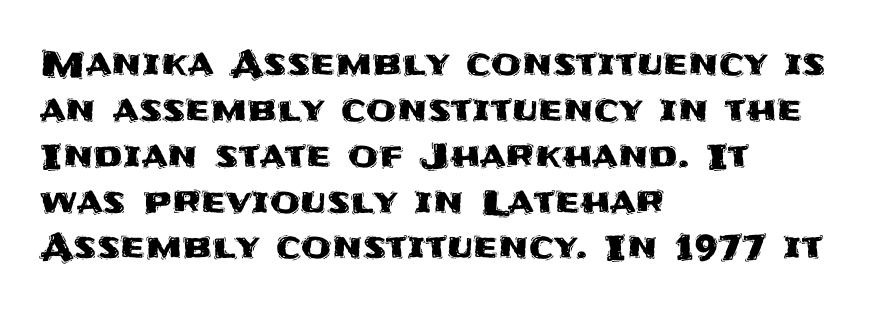
Q: Is the text italic (slanted)? A: No, it is upright.
Q: Is the typeface a serif or a sans-serif typeface? A: Sans-serif.
Q: Is the text underlined? A: No.
Q: How is the paragraph aligned? A: Left-aligned.
Q: Is the spacing between letters normal or unusually wide? A: Normal.
Q: Is the spacing between lines tight, normal or loose? A: Normal.
Q: Width (condensed, normal, or wide)? A: Normal.
Q: Stroke contrast? A: Medium.
Q: x-height? A: Large.
Q: Monospaced? A: No.
